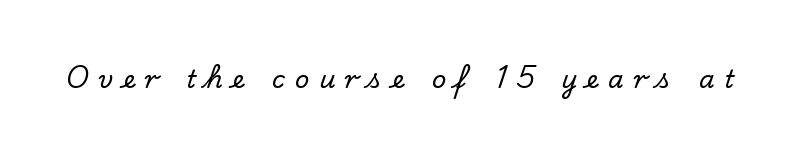
{"underline": "no", "letter_spacing": "wide", "letter_spacing_em": 0.4, "glyph_px": 25}
